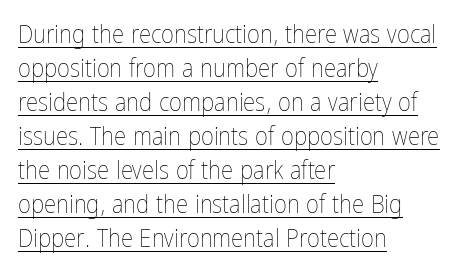
The cut favours lightness, reaching ordinary text weight at its darkest. The passage is arranged the way most books set body copy — flush left. Ordinary non-slanted type is in use. This sample carries an underscore along the baseline area.
